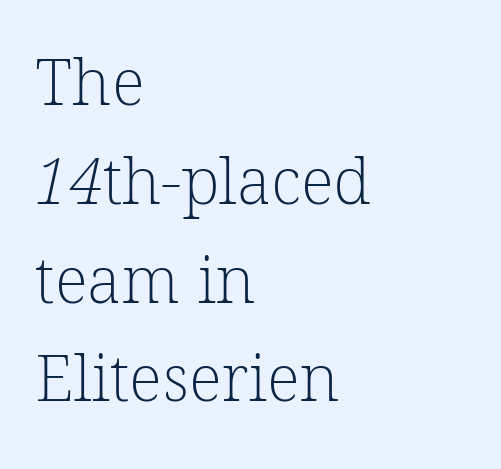
The image shows 65 px light serif type; set left-aligned, normal line spacing (1.52x), normal letter spacing, not underlined; low stroke contrast and a medium x-height.
